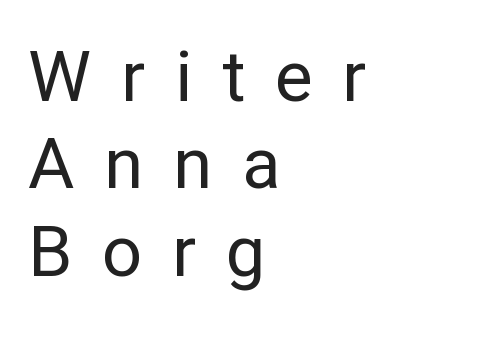
{"serif": "no", "italic": "no", "bold": "no", "weight": "regular", "width": "normal", "stroke_contrast": "low", "x_height": "medium", "monospaced": "no", "underline": "no", "align": "left", "line_spacing_ratio": 1.23, "letter_spacing": "wide", "letter_spacing_em": 0.42, "glyph_px": 71}
